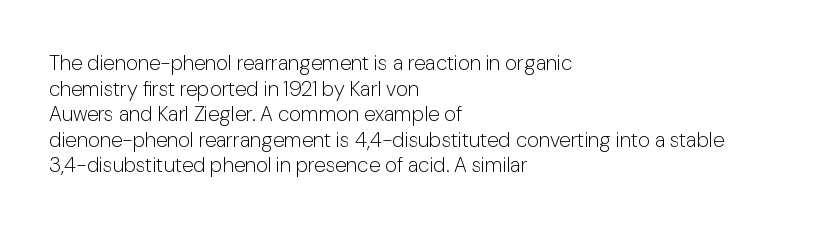
{"italic": "no", "bold": "no", "underline": "no", "align": "left", "line_spacing_ratio": 1.22, "letter_spacing": "normal", "letter_spacing_em": 0.0, "glyph_px": 21}
